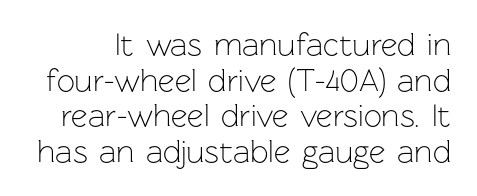
I'd call this a sans setting — the letters go barefoot. Stroke thickness stays within the range of a standard reading face or lighter. Unlike italic type, these characters show no tilt at all. The area under the type is left untouched. Is the letter spacing exaggerated? No — it looks like the ordinary default. If you measured baseline to baseline, you'd find a short distance.
